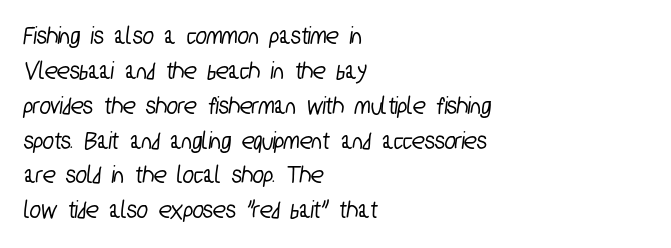
Glance below the letters and you will spot only blank space. A typesetter would call this leading conventional body-copy spacing. Nothing unusual about the tracking: characters are spaced as the font intends. The text block is weighted toward the left margin, trailing off unevenly rightward.
